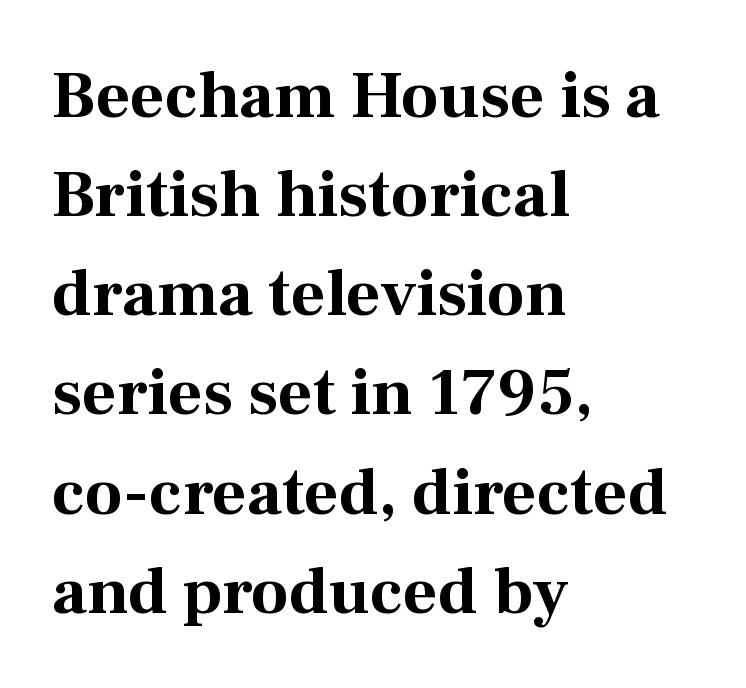
{"serif": "yes", "italic": "no", "bold": "yes", "weight": "bold", "width": "normal", "stroke_contrast": "medium", "x_height": "medium", "monospaced": "no", "underline": "no", "align": "left", "line_spacing": "normal", "line_spacing_ratio": 1.48, "letter_spacing": "normal", "letter_spacing_em": 0.0, "glyph_px": 67}
